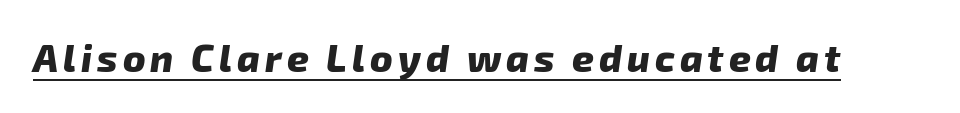
{"serif": "no", "bold": "yes", "weight": "heavy", "width": "normal", "stroke_contrast": "low", "x_height": "medium", "monospaced": "no", "underline": "yes", "glyph_px": 38}
